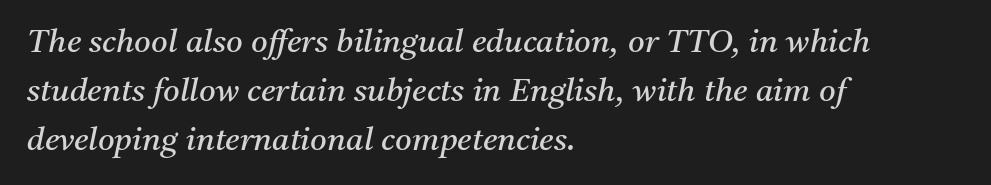
Varying glyph widths throughout — classic text-font behaviour. The font family rendered here belongs to the serif group. Heaviness? Minimal to ordinary, like unemphasized prose. Inter-character spacing is left at the font's built-in metrics.
